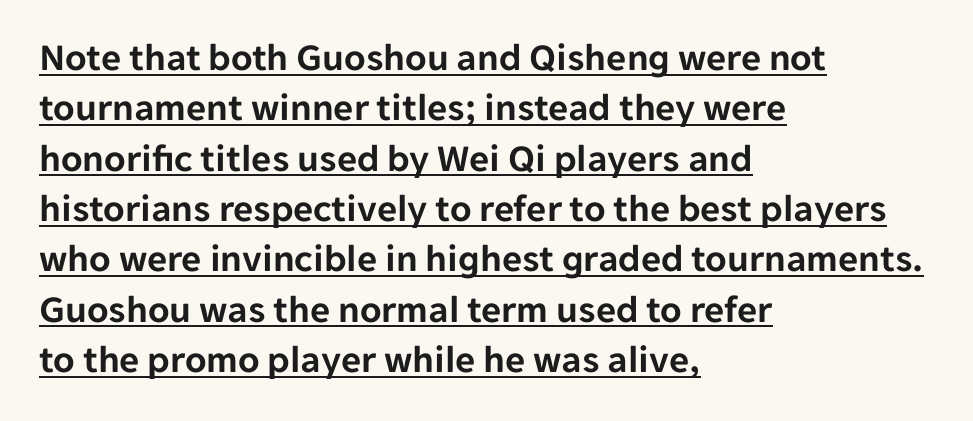
The image shows 39 px sans-serif type, upright; set left-aligned, normal line spacing (1.29x), normal letter spacing, underlined; low stroke contrast and a medium x-height.
